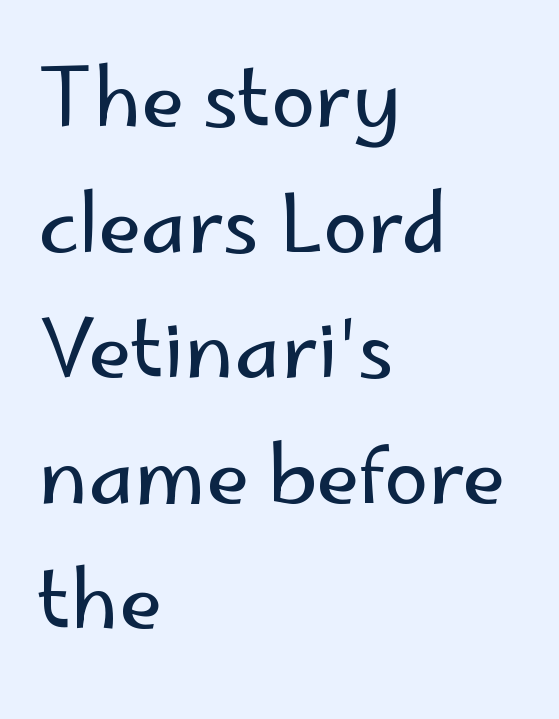
Q: Is the text bold? A: No.
Q: Is the text italic (slanted)? A: No, it is upright.
Q: Is the typeface a serif or a sans-serif typeface? A: Sans-serif.
Q: Is the text underlined? A: No.
Q: How is the paragraph aligned? A: Left-aligned.
Q: Is the spacing between letters normal or unusually wide? A: Normal.
Q: Is the spacing between lines tight, normal or loose? A: Normal.
Q: Width (condensed, normal, or wide)? A: Normal.
Q: Stroke contrast? A: Low.
Q: x-height? A: Small.
Q: Monospaced? A: No.
